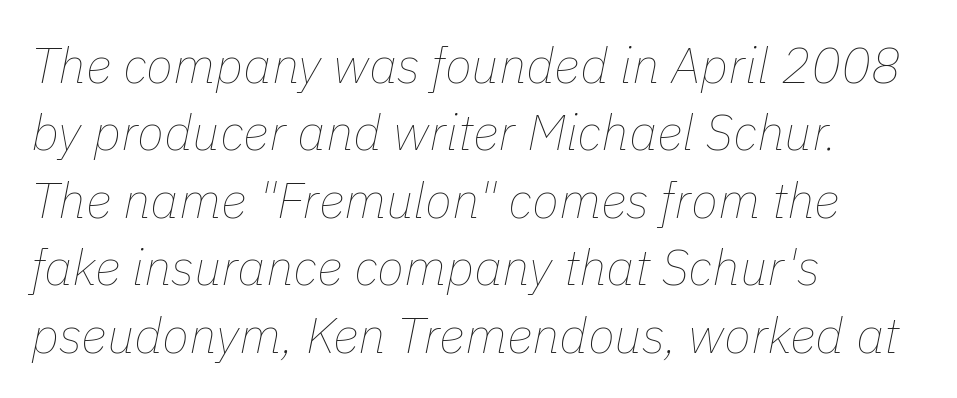
Q: Is the text bold? A: No.
Q: Is the text italic (slanted)? A: Yes, it leans right by about 11 degrees.
Q: Is the text underlined? A: No.
Q: How is the paragraph aligned? A: Left-aligned.
Q: Is the spacing between letters normal or unusually wide? A: Normal.
Q: Is the spacing between lines tight, normal or loose? A: Normal.
Q: Width (condensed, normal, or wide)? A: Normal.
Q: Stroke contrast? A: Low.
Q: x-height? A: Medium.
Q: Monospaced? A: No.
